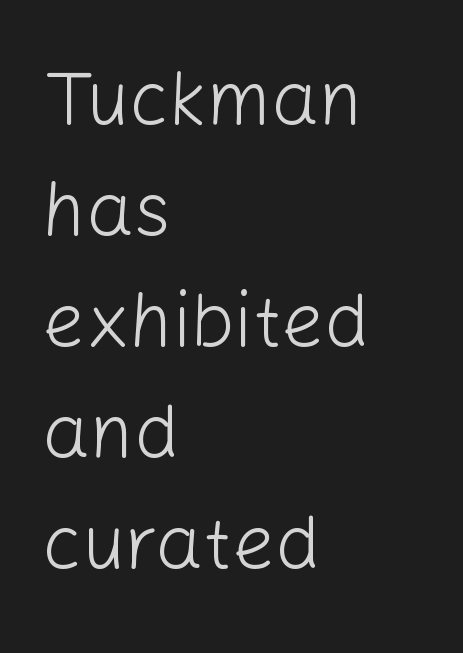
Q: Is the text bold? A: No.
Q: Is the text italic (slanted)? A: No, it is upright.
Q: Is the typeface a serif or a sans-serif typeface? A: Sans-serif.
Q: Is the text underlined? A: No.
Q: How is the paragraph aligned? A: Left-aligned.
Q: Is the spacing between letters normal or unusually wide? A: Normal.
Q: Is the spacing between lines tight, normal or loose? A: Normal.
Q: Width (condensed, normal, or wide)? A: Normal.
Q: Stroke contrast? A: Low.
Q: x-height? A: Medium.
Q: Monospaced? A: No.
